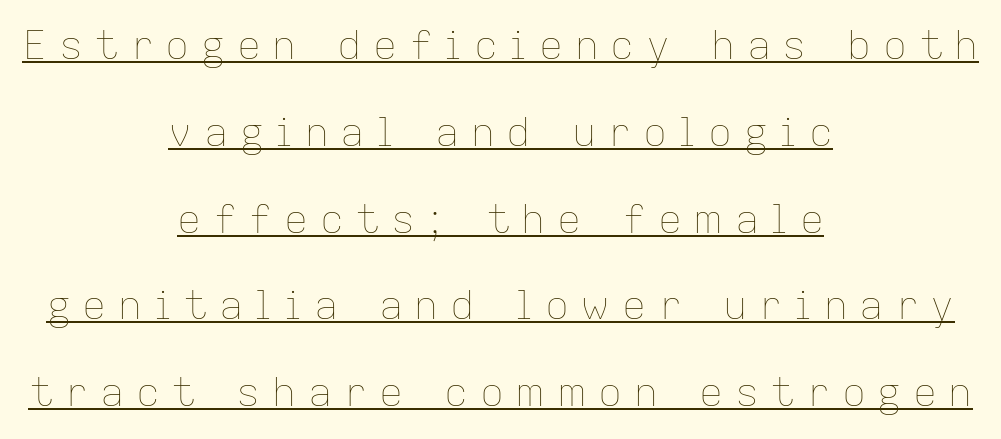
{"italic": "no", "bold": "no", "weight": "thin", "width": "normal", "stroke_contrast": "low", "x_height": "medium", "monospaced": "no", "underline": "yes", "align": "center", "line_spacing": "loose", "line_spacing_ratio": 2.17, "letter_spacing": "wide", "letter_spacing_em": 0.29, "glyph_px": 40}
